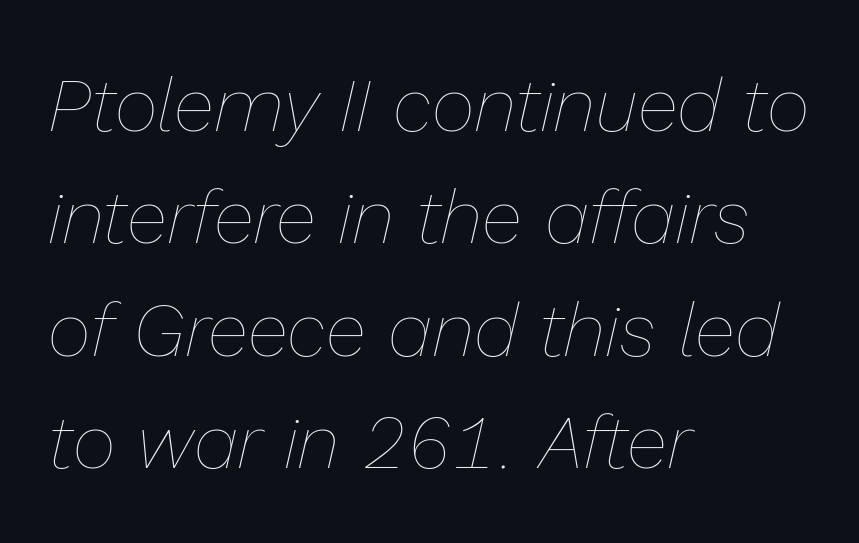
Q: Is the text bold? A: No.
Q: Is the text italic (slanted)? A: Yes, it leans right by about 13 degrees.
Q: Is the text underlined? A: No.
Q: How is the paragraph aligned? A: Left-aligned.
Q: Is the spacing between letters normal or unusually wide? A: Normal.
Q: Is the spacing between lines tight, normal or loose? A: Normal.
Q: Width (condensed, normal, or wide)? A: Normal.
Q: Stroke contrast? A: Low.
Q: x-height? A: Medium.
Q: Monospaced? A: No.
